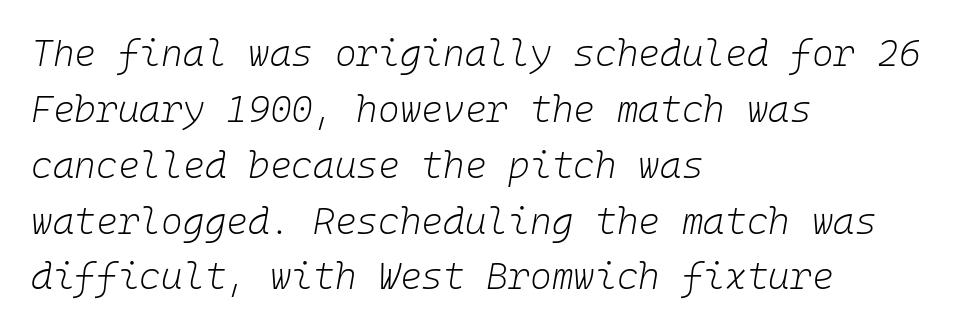
{"italic": "yes", "lean": "right", "slant_degrees": 10, "bold": "no", "weight": "light", "width": "normal", "stroke_contrast": "low", "x_height": "medium", "monospaced": "yes", "underline": "no", "align": "left", "line_spacing": "normal", "line_spacing_ratio": 1.51, "letter_spacing": "normal", "letter_spacing_em": 0.0, "glyph_px": 37}
